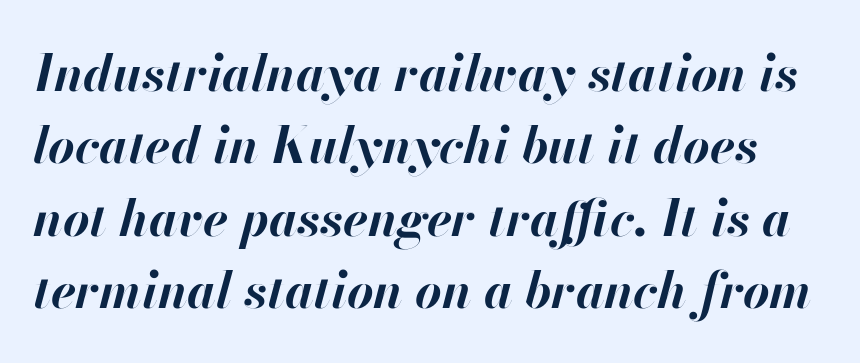
{"italic": "yes", "lean": "right", "slant_degrees": 13, "bold": "yes", "weight": "bold", "width": "normal", "stroke_contrast": "high", "x_height": "small", "monospaced": "no", "underline": "no", "line_spacing": "normal", "line_spacing_ratio": 1.42, "letter_spacing": "normal", "letter_spacing_em": 0.0, "glyph_px": 51}
